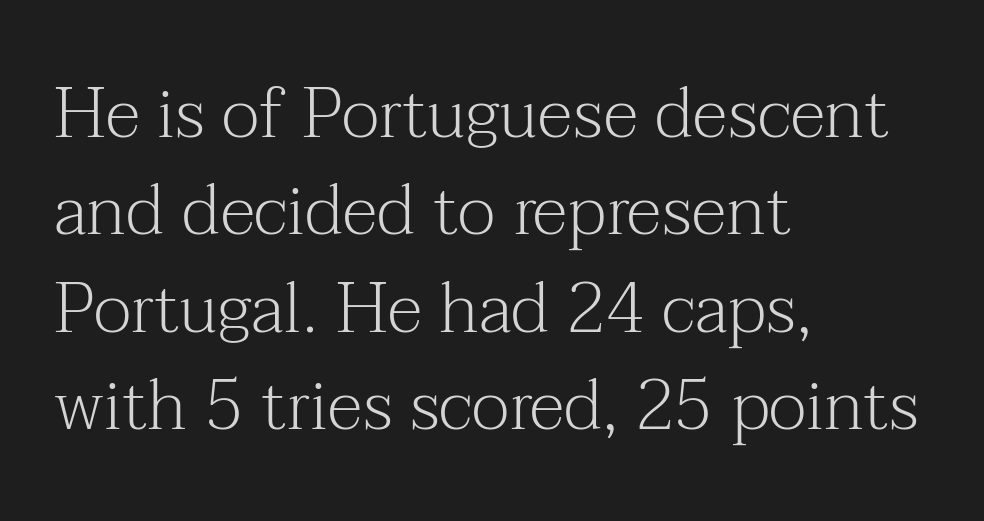
{"serif": "yes", "italic": "no", "bold": "no", "weight": "light", "width": "normal", "stroke_contrast": "medium", "x_height": "medium", "monospaced": "no", "underline": "no", "align": "left", "line_spacing": "normal", "line_spacing_ratio": 1.39, "letter_spacing": "normal", "letter_spacing_em": 0.0, "glyph_px": 70}
